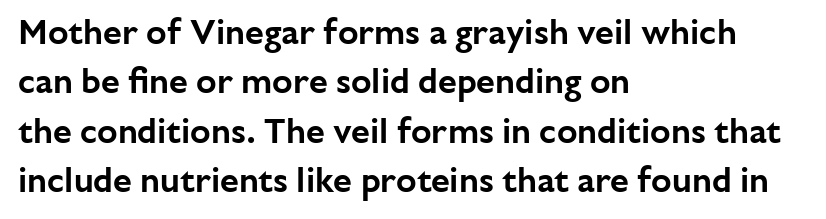
{"serif": "no", "italic": "no", "width": "normal", "stroke_contrast": "low", "x_height": "medium", "monospaced": "no", "underline": "no", "align": "left", "line_spacing": "normal", "line_spacing_ratio": 1.45, "letter_spacing": "normal", "letter_spacing_em": 0.0, "glyph_px": 34}
